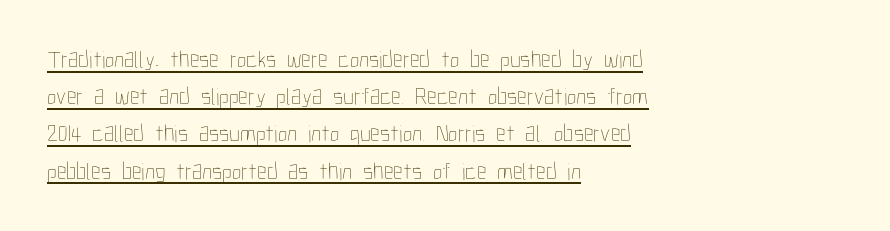
{"italic": "no", "bold": "no", "underline": "yes", "align": "left", "line_spacing": "normal", "line_spacing_ratio": 1.55, "letter_spacing": "normal", "letter_spacing_em": 0.0, "glyph_px": 24}
